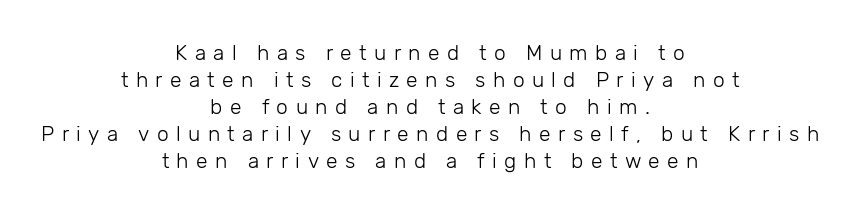
The image shows 21 px text type, upright; set centered, normal line spacing (1.29x), unusually wide letter spacing (+0.35 em), not underlined.
